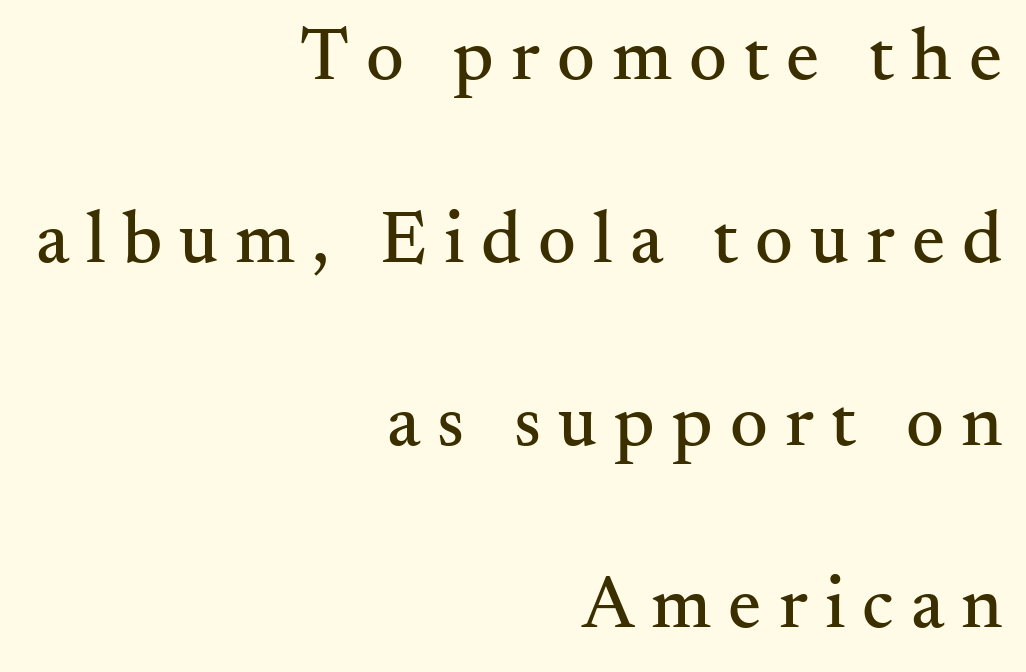
The typesetter chose a ragged-left arrangement here. Upright lettering throughout. Does the type have serifs? Yes, each stem ends in a small foot. Quick note: underline off. What stands out about the letter spacing? Its width — letters are far apart.
